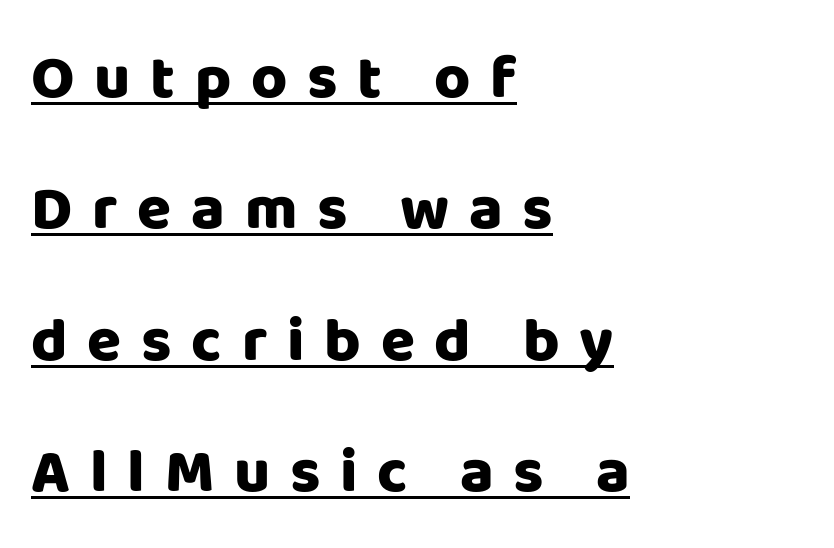
Here the designer chose a conventional face with non-uniform glyph widths. Font category for this specimen: sans-serif. This rendering widens character spacing well past its baseline value. Every letter is thick-stroked: bold, no question.
